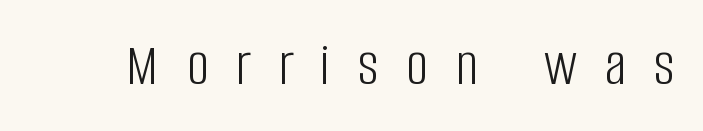
{"serif": "no", "italic": "no", "bold": "no", "weight": "light", "width": "condensed", "stroke_contrast": "low", "x_height": "large", "monospaced": "no", "underline": "no", "letter_spacing": "wide", "letter_spacing_em": 0.44, "glyph_px": 62}
